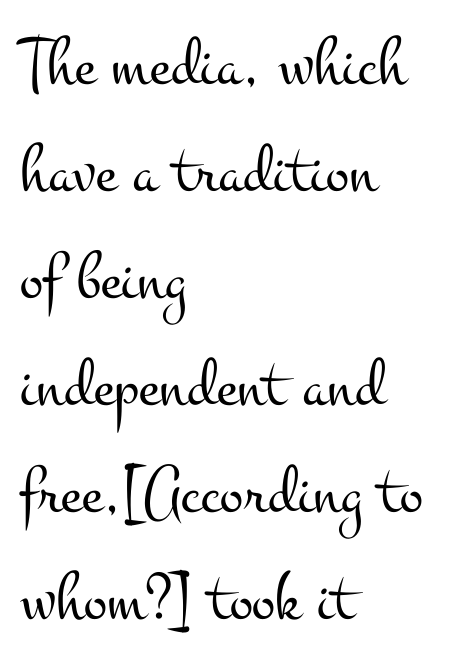
Whoever set this chose a conventional vertical rhythm. The paragraph shown leans on its left margin. The face used here is rendered with its standard letterfit. Varying glyph widths throughout — classic text-font behaviour.
